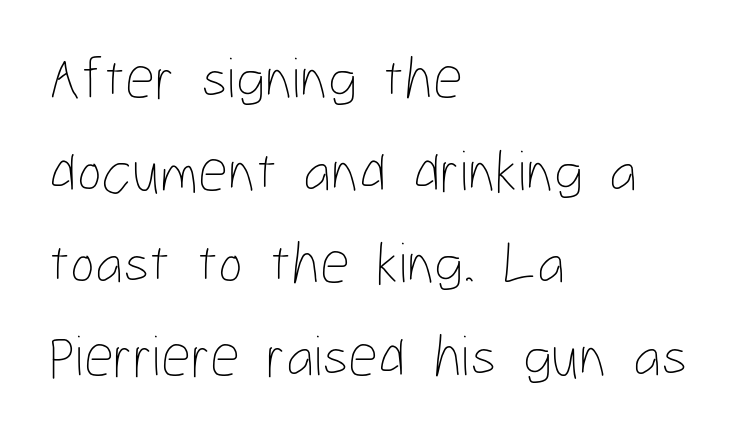
{"italic": "no", "bold": "no", "weight": "thin", "width": "condensed", "stroke_contrast": "low", "x_height": "medium", "monospaced": "no", "underline": "no", "align": "left", "line_spacing": "normal", "line_spacing_ratio": 1.57, "letter_spacing": "normal", "letter_spacing_em": 0.0, "glyph_px": 59}
